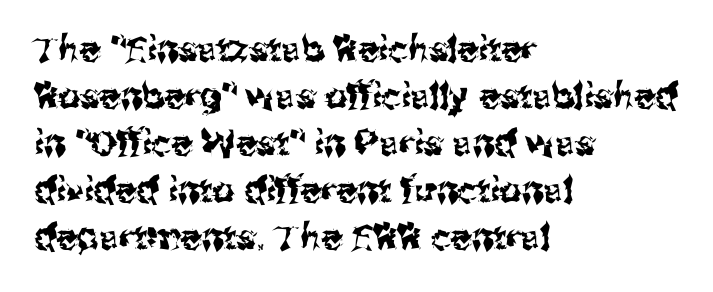
Beneath every word, the page is bare. Tracking value appears to be zero — textbook default spacing. The setting favours the left margin, as ordinary paragraphs usually do. A typesetter would label this face a sans.
